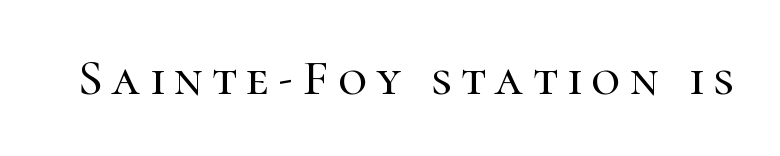
The image shows 50 px serif type, upright; set not underlined; high stroke contrast and a medium x-height.
